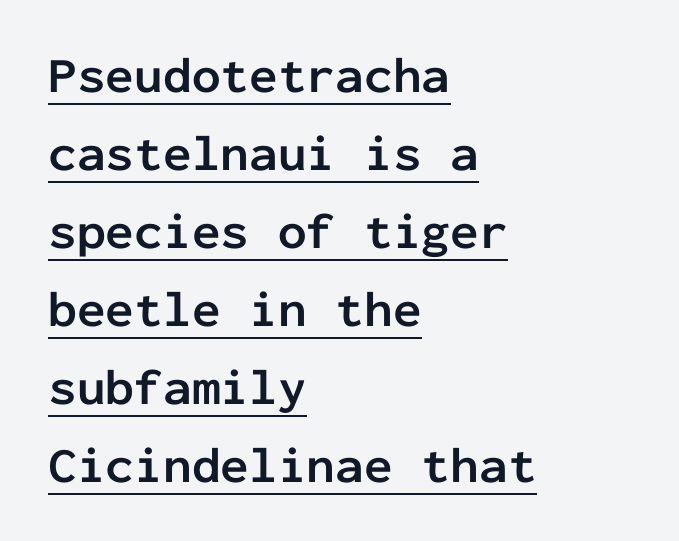
The image shows 51 px semibold sans-serif type, upright, monospaced; set left-aligned, normal line spacing (1.53x), normal letter spacing, underlined; low stroke contrast and a medium x-height.
